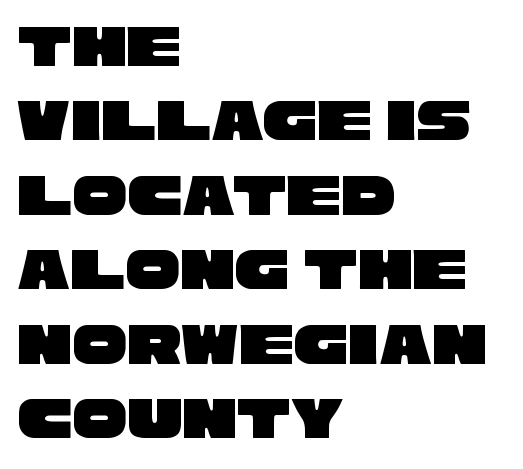
Q: Is the typeface a serif or a sans-serif typeface? A: Sans-serif.
Q: Is the text underlined? A: No.
Q: How is the paragraph aligned? A: Left-aligned.
Q: Is the spacing between letters normal or unusually wide? A: Normal.
Q: Width (condensed, normal, or wide)? A: Wide.
Q: Stroke contrast? A: Low.
Q: x-height? A: Large.
Q: Monospaced? A: No.
